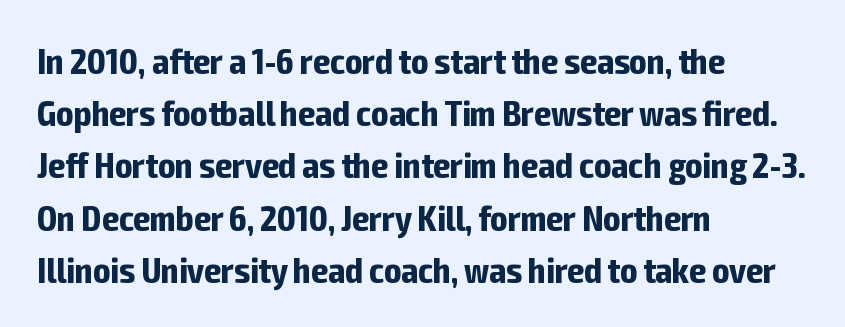
The face used here is rendered with its standard letterfit. The face used here has the dense, thick strokes of a bold. Does the lettering tilt? It doesn't — this is upright. Baseline-to-baseline distance is the conventional proportion of letter height. These lines are composed in type without serifs. Where is the straight margin? On the left.
